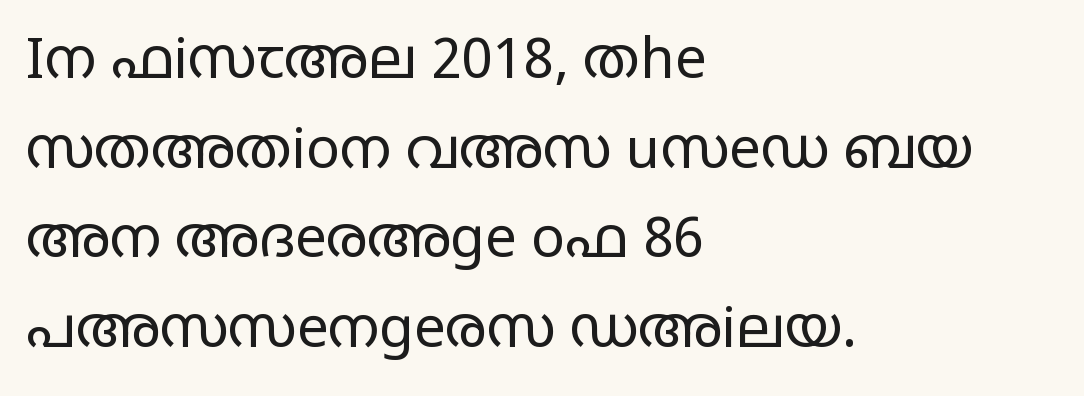
{"serif": "no", "italic": "no", "bold": "no", "weight": "regular", "width": "wide", "stroke_contrast": "low", "x_height": "large", "monospaced": "no", "underline": "no", "align": "left", "line_spacing": "normal", "line_spacing_ratio": 1.6, "letter_spacing": "normal", "letter_spacing_em": 0.0, "glyph_px": 56}
